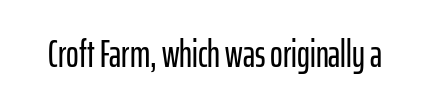
The image shows 38 px condensed sans-serif type, upright; set normal letter spacing, not underlined; low stroke contrast and a medium x-height.
